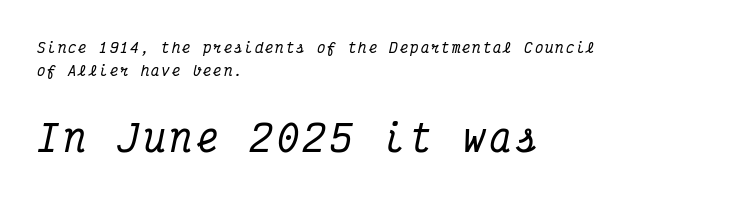
Q: Is the text italic (slanted)? A: Yes, it leans right by about 12 degrees.
Q: Is the typeface a serif or a sans-serif typeface? A: Serif.
Q: Is the text underlined? A: No.
Q: How is the paragraph aligned? A: Left-aligned.
Q: Is the spacing between lines tight, normal or loose? A: Normal.
Q: Which block of text is set in a larger size, the first (top) or the second (bottom)? A: The second (bottom) one.
Q: Width (condensed, normal, or wide)? A: Condensed.
Q: Stroke contrast? A: Medium.
Q: x-height? A: Medium.
Q: Monospaced? A: Yes.
